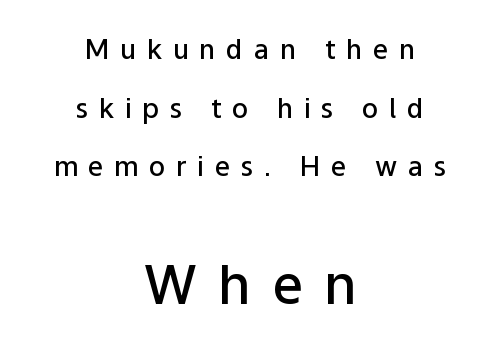
The image shows 54 px semibold sans-serif type, upright; set centered, loose line spacing (2.17x), unusually wide letter spacing (+0.4 em), not underlined; the second (bottom) block is 2.0x larger; low stroke contrast and a medium x-height.
